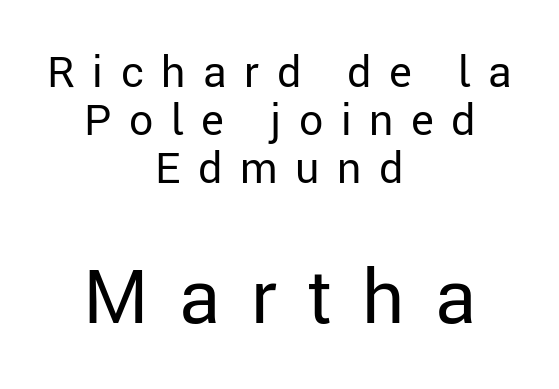
Q: Is the text bold? A: No.
Q: Is the text italic (slanted)? A: No, it is upright.
Q: Is the typeface a serif or a sans-serif typeface? A: Sans-serif.
Q: Is the text underlined? A: No.
Q: How is the paragraph aligned? A: Centered.
Q: Is the spacing between letters normal or unusually wide? A: Unusually wide.
Q: Is the spacing between lines tight, normal or loose? A: Tight.
Q: Which block of text is set in a larger size, the first (top) or the second (bottom)? A: The second (bottom) one.
Q: Width (condensed, normal, or wide)? A: Normal.
Q: Stroke contrast? A: Low.
Q: x-height? A: Medium.
Q: Monospaced? A: No.
